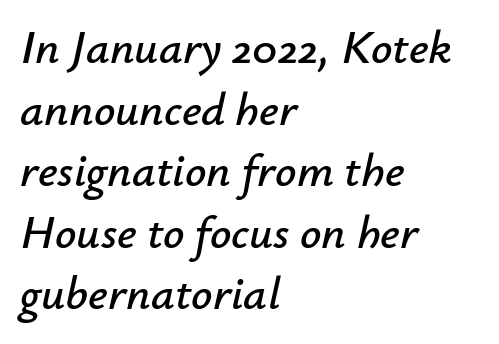
The image shows 47 px text type, italic (leaning right); set left-aligned, normal line spacing (1.31x), normal letter spacing, not underlined; low stroke contrast and a small x-height.
